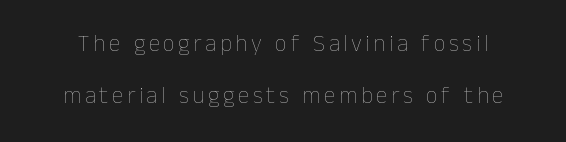
One glance says open: line gaps are wider than usual. The type sits square on the baseline with zero lean. Clear beneath every line of the passage. Weight class: somewhere from thin through regular.
